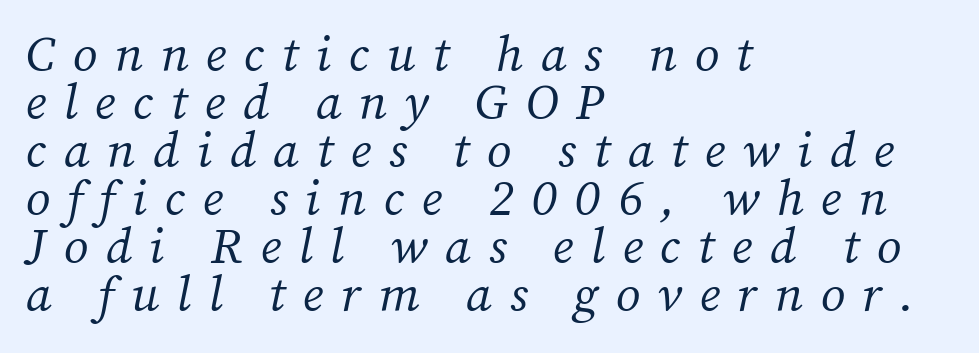
Q: Is the text bold? A: No.
Q: Is the text italic (slanted)? A: Yes, it leans right by about 12 degrees.
Q: Is the typeface a serif or a sans-serif typeface? A: Serif.
Q: Is the text underlined? A: No.
Q: How is the paragraph aligned? A: Left-aligned.
Q: Is the spacing between letters normal or unusually wide? A: Unusually wide.
Q: Is the spacing between lines tight, normal or loose? A: Tight.
Q: Width (condensed, normal, or wide)? A: Normal.
Q: Stroke contrast? A: Medium.
Q: x-height? A: Medium.
Q: Monospaced? A: No.
